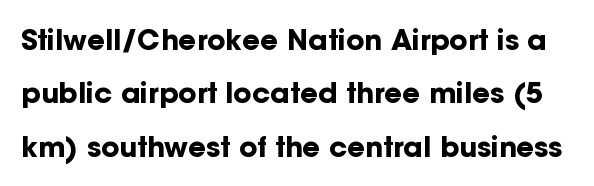
Q: Is the text bold? A: Yes.
Q: Is the text italic (slanted)? A: No, it is upright.
Q: Is the typeface a serif or a sans-serif typeface? A: Sans-serif.
Q: Is the text underlined? A: No.
Q: Is the spacing between letters normal or unusually wide? A: Normal.
Q: Is the spacing between lines tight, normal or loose? A: Loose.
Q: Width (condensed, normal, or wide)? A: Normal.
Q: Stroke contrast? A: Low.
Q: x-height? A: Medium.
Q: Monospaced? A: No.
